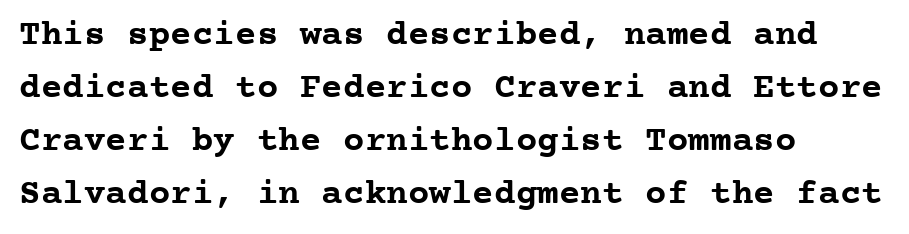
Old-style or modern, the face here clearly has serifs. Here the designer chose a console-style face with uniform glyph widths. Stroke thickness is high; the sample reads as a true bold. It's the straight-up-and-down kind of type. Tracking here is standard; glyphs follow each other at the usual distance.
